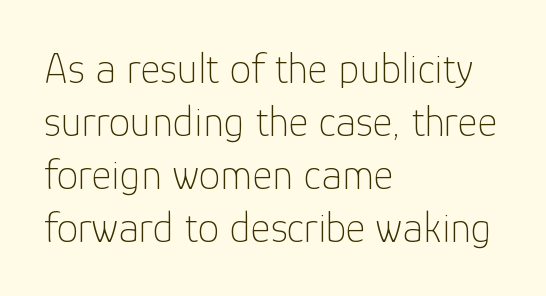
Horizontal alignment here is leftward, the default for most running prose. Nothing unusual about the tracking: characters are spaced as the font intends. Vertical strokes here are truly vertical. Grotesque or geometric, the face here clearly has no serifs. Is the stroke heavy? The answer is a plain regular-or-lighter. Bare-footed words on every line.
